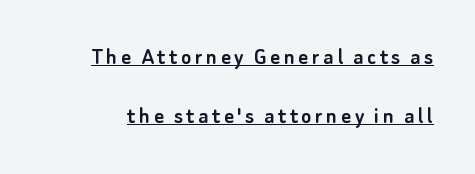
Q: Is the text italic (slanted)? A: No, it is upright.
Q: Is the text underlined? A: Yes.
Q: Is the spacing between lines tight, normal or loose? A: Loose.
